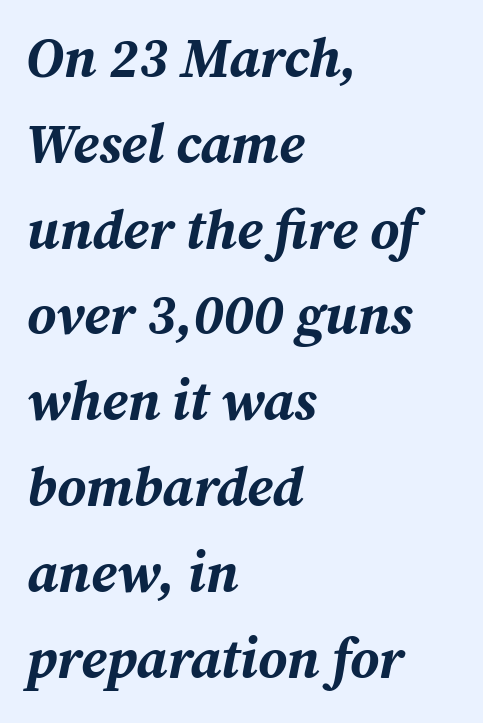
Typographic density is high because the face is bold. Spacing verdict: proportional, widths tailored to each character. The lines are quadded left. Descenders hang freely into open space. The line-height multiplier appears to be the usual default.
